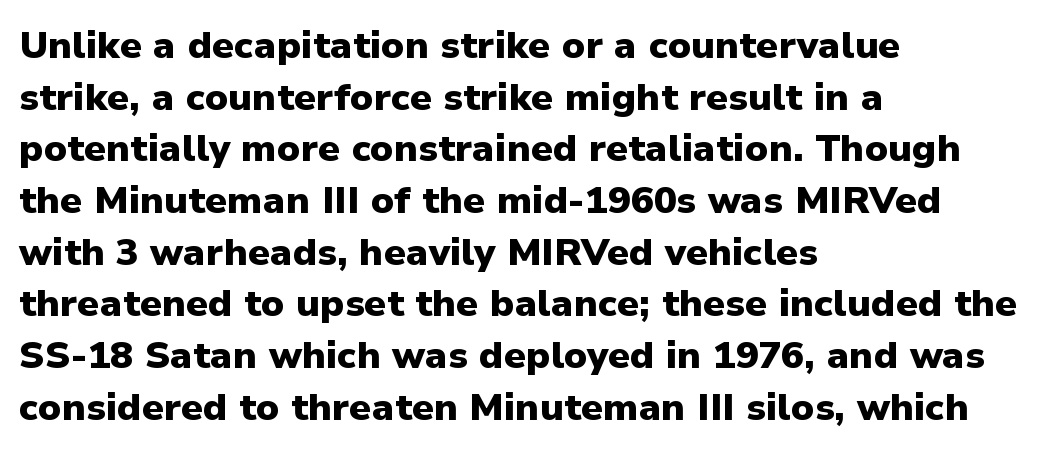
The lettering stays uniformly vertical, giving the passage a roman look. The strip under each line holds only bare page. Observe the absence of serifs on each vertical stroke in this sample. Summary of weight: heavy, a full bold. The line-height multiplier appears to be the usual default.
